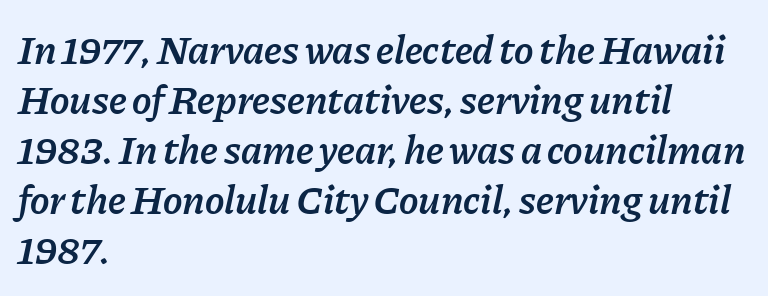
Q: Is the text bold? A: Semi-bold.
Q: Is the text italic (slanted)? A: Yes, it leans right by about 11 degrees.
Q: Is the text underlined? A: No.
Q: How is the paragraph aligned? A: Left-aligned.
Q: Is the spacing between letters normal or unusually wide? A: Normal.
Q: Width (condensed, normal, or wide)? A: Normal.
Q: Stroke contrast? A: Low.
Q: x-height? A: Medium.
Q: Monospaced? A: No.
